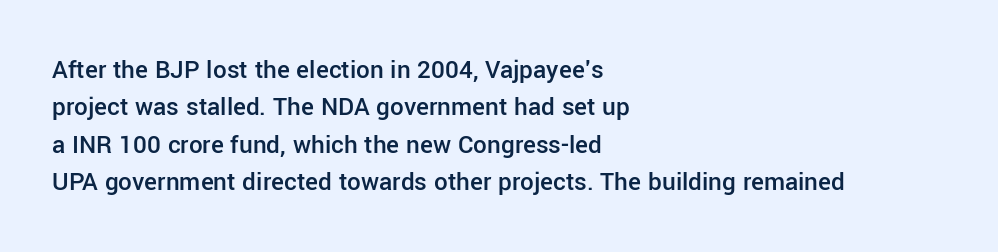
The image shows 27 px text type, upright; set left-aligned, normal line spacing (1.38x), normal letter spacing, not underlined.
